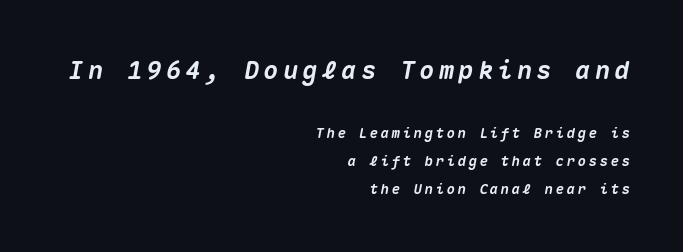
Q: Is the text bold? A: Yes.
Q: Is the text italic (slanted)? A: Yes, it leans right by about 10 degrees.
Q: Is the text underlined? A: No.
Q: How is the paragraph aligned? A: Right-aligned.
Q: Is the spacing between lines tight, normal or loose? A: Loose.
Q: Which block of text is set in a larger size, the first (top) or the second (bottom)? A: The first (top) one.
